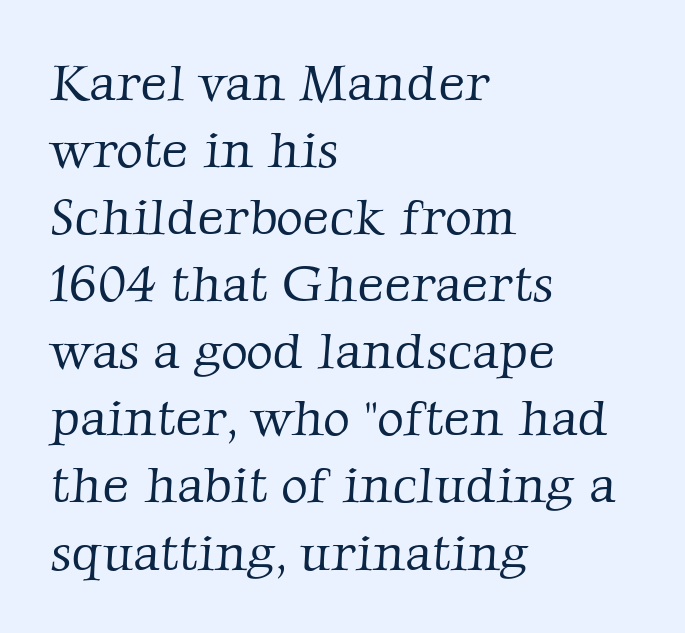
{"serif": "yes", "bold": "no", "weight": "light", "width": "normal", "stroke_contrast": "low", "x_height": "medium", "monospaced": "no", "underline": "no", "align": "left", "line_spacing": "normal", "line_spacing_ratio": 1.29, "letter_spacing": "normal", "letter_spacing_em": 0.0, "glyph_px": 52}
